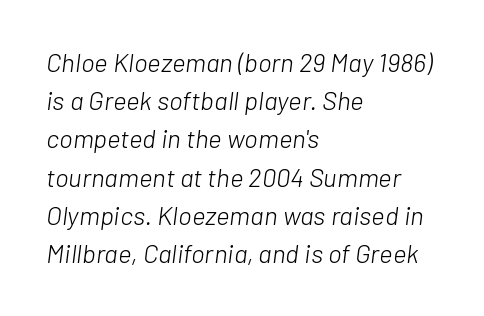
{"italic": "yes", "lean": "right", "slant_degrees": 7, "bold": "no", "underline": "no", "align": "left", "line_spacing": "normal", "line_spacing_ratio": 1.47, "letter_spacing": "normal", "letter_spacing_em": 0.0, "glyph_px": 26}
